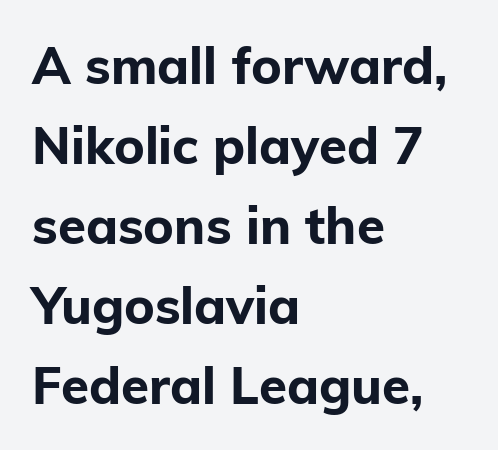
Visually the block forms a straight wall on the left and a jagged coastline on the right. Plain, unruled lines of type. These lines are rendered in a variable-pitch font. The gaps between neighbouring characters are ordinary and unremarkable. Horizontal bands of white between lines are of average thickness.
